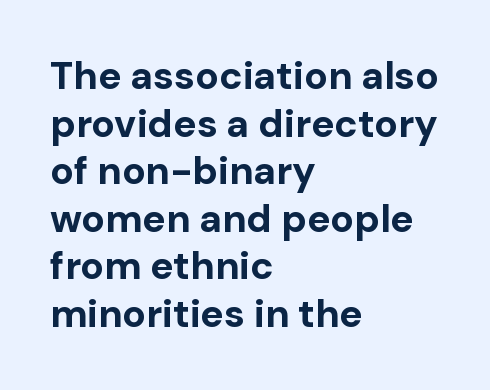
The image shows 39 px bold sans-serif type, upright; set left-aligned, line spacing 1.22x, normal letter spacing, not underlined; low stroke contrast and a medium x-height.
